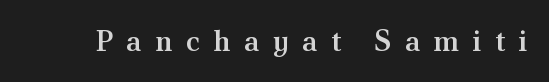
The image shows 29 px semibold serif type, upright; set unusually wide letter spacing (+0.46 em), not underlined; medium stroke contrast and a small x-height.
